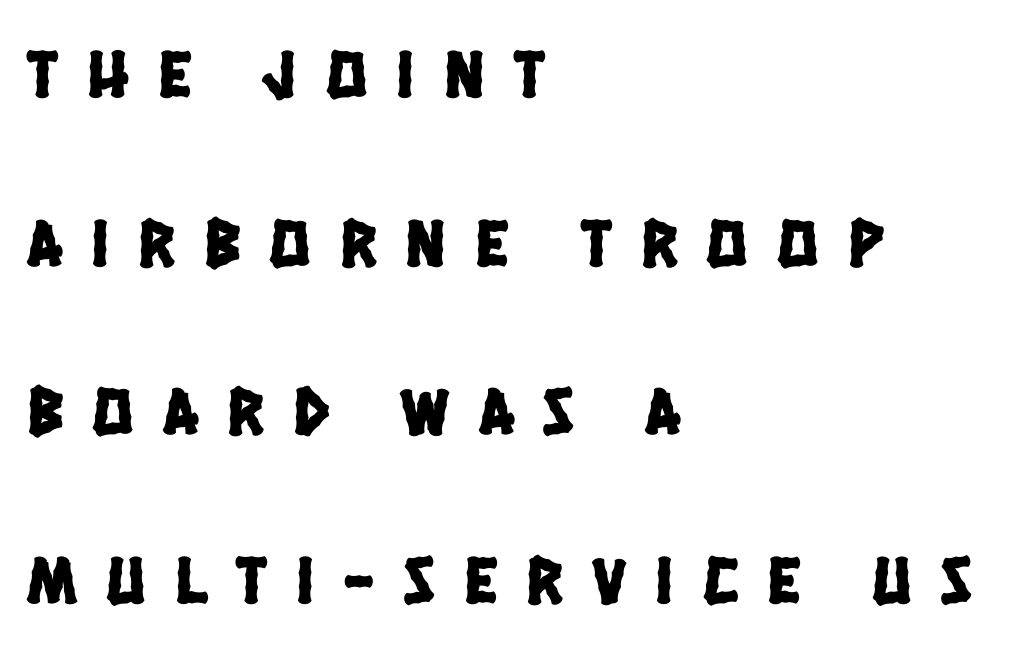
This block would shrink considerably if given ordinary leading; it's expanded now. Does the type have serifs? No, each stem ends abruptly. The letterforms stand isolated, each surrounded by extra space. The text block is weighted toward the left margin, trailing off unevenly rightward. Here the designer chose a conventional face with non-uniform glyph widths. Underlining? Definitely not there.
